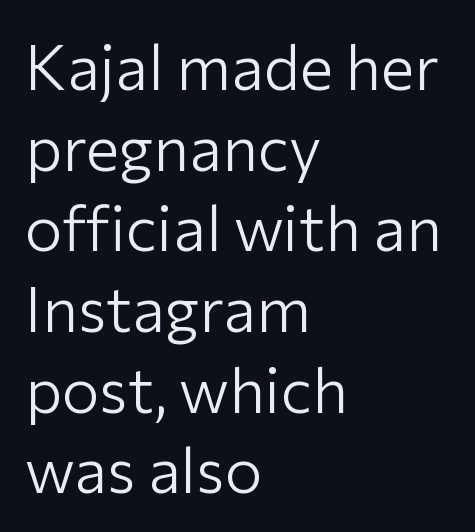
Default kerning and tracking; the words read as compact shapes. Descenders are the only things crossing below the line. All the whitespace from short lines collects on the right. This block has exactly the height ordinary leading produces. The strokes are not fattened; the text isn't bold.
